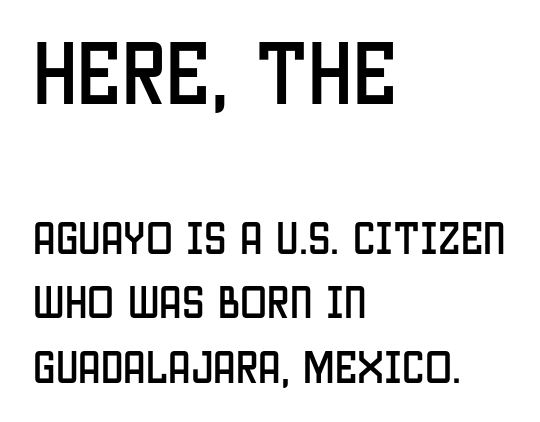
Q: Is the text italic (slanted)? A: No, it is upright.
Q: Is the typeface a serif or a sans-serif typeface? A: Sans-serif.
Q: Is the text underlined? A: No.
Q: How is the paragraph aligned? A: Left-aligned.
Q: Is the spacing between letters normal or unusually wide? A: Normal.
Q: Which block of text is set in a larger size, the first (top) or the second (bottom)? A: The first (top) one.
Q: Width (condensed, normal, or wide)? A: Condensed.
Q: Stroke contrast? A: Low.
Q: x-height? A: Large.
Q: Monospaced? A: No.
